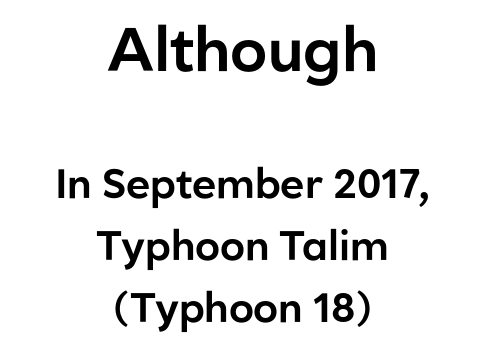
Character size in the leading block exceeds that of the trailing block. You could call the tracking neutral — neither tight nor loose. Plain, unruled lines of type. Characters remain perfectly vertical along every line. Typeset on center — no edge is straight.
